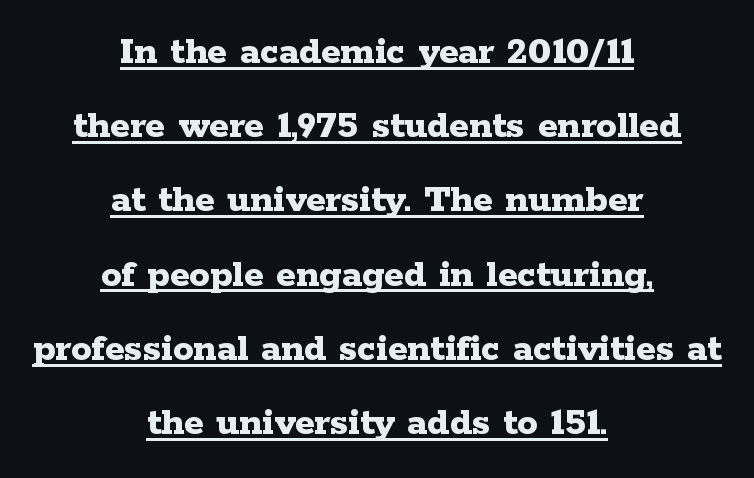
The image shows 41 px bold, wide serif type, upright; set centered, line spacing 1.81x, normal letter spacing, underlined; low stroke contrast and a medium x-height.
